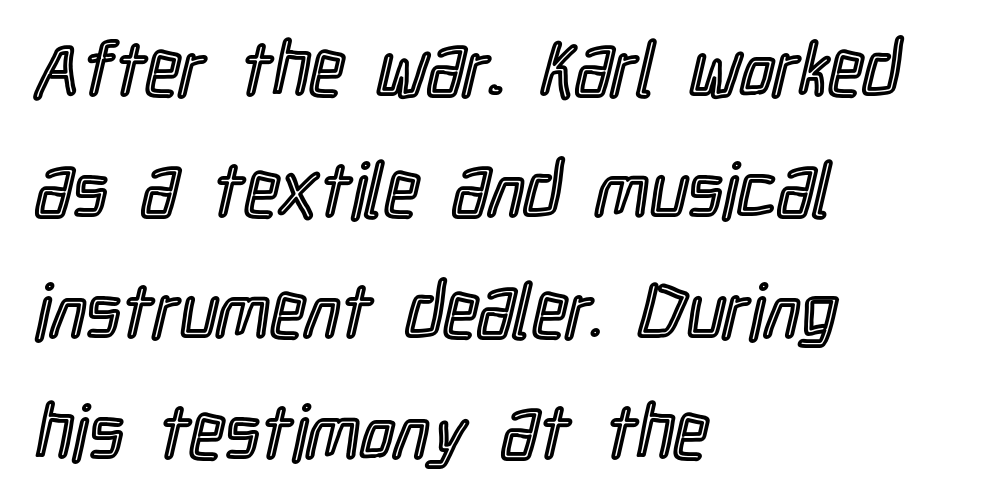
Descenders are the only things crossing below the line. These lines keep a tight, regular rhythm from letter to letter. All the whitespace from short lines collects on the right. The line-height multiplier appears to be the usual default.
